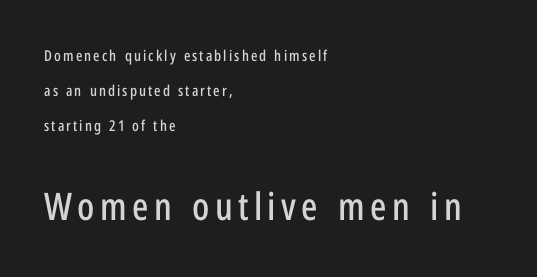
{"serif": "no", "italic": "no", "width": "condensed", "stroke_contrast": "low", "x_height": "medium", "monospaced": "no", "underline": "no", "align": "left", "line_spacing": "loose", "line_spacing_ratio": 2.33, "larger_block": "second", "size_ratio": 2.53, "glyph_px": 38}
